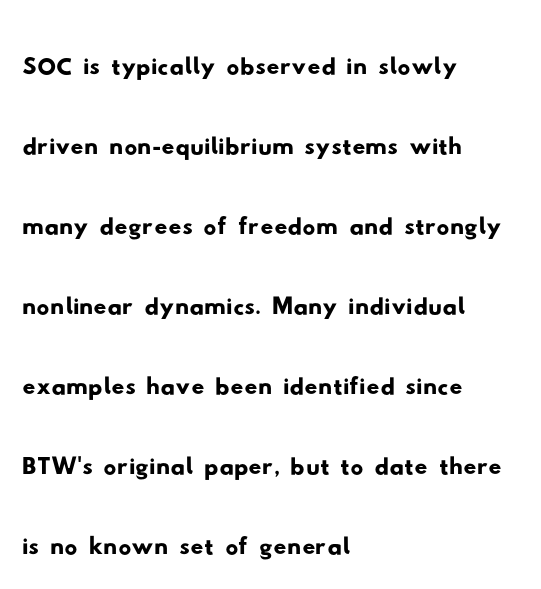
The image shows 64 px wide sans-serif type; set left-aligned, normal line spacing (1.25x), normal letter spacing, not underlined; low stroke contrast and a small x-height.
